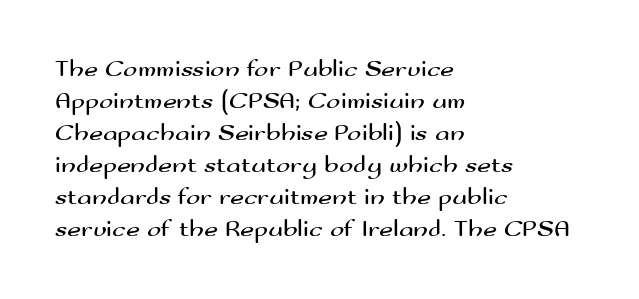
Q: Is the text bold? A: No.
Q: Is the text italic (slanted)? A: No, it is upright.
Q: Is the text underlined? A: No.
Q: How is the paragraph aligned? A: Left-aligned.
Q: Is the spacing between letters normal or unusually wide? A: Normal.
Q: Is the spacing between lines tight, normal or loose? A: Normal.
